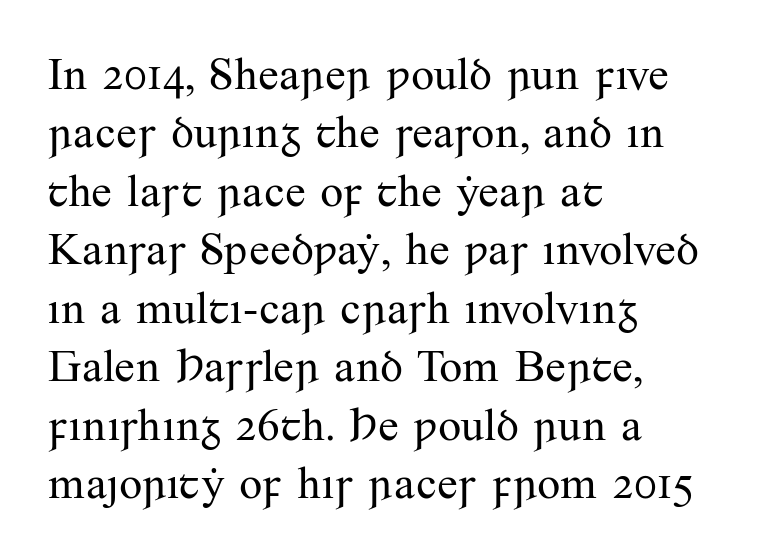
Every row of glyphs begins at an identical x-position on the left. Unmarked baselines from the first word to the last. No heavy texture on the line: the type isn't bold. Each word holds together tightly as a unit, with standard inter-letter gaps. The face used here is proportionally spaced, like ordinary book or web type.
